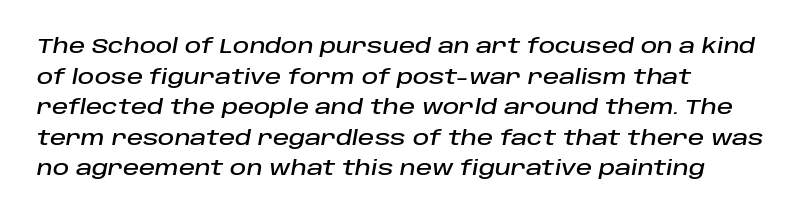
The image shows 20 px text type, italic (leaning right); set left-aligned, normal line spacing (1.53x), normal letter spacing, not underlined.
